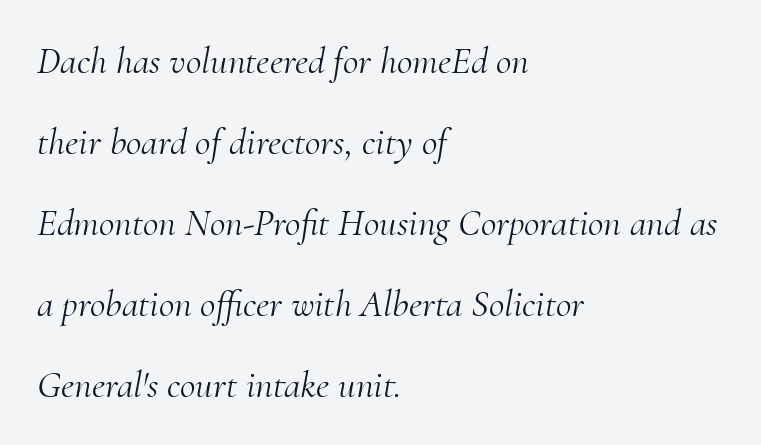
Q: Is the text bold? A: No.
Q: Is the text italic (slanted)? A: Yes, it leans right by about 10 degrees.
Q: Is the typeface a serif or a sans-serif typeface? A: Serif.
Q: Is the text underlined? A: No.
Q: How is the paragraph aligned? A: Left-aligned.
Q: Is the spacing between letters normal or unusually wide? A: Normal.
Q: Is the spacing between lines tight, normal or loose? A: Loose.
Q: Width (condensed, normal, or wide)? A: Normal.
Q: Stroke contrast? A: Medium.
Q: x-height? A: Small.
Q: Monospaced? A: No.
